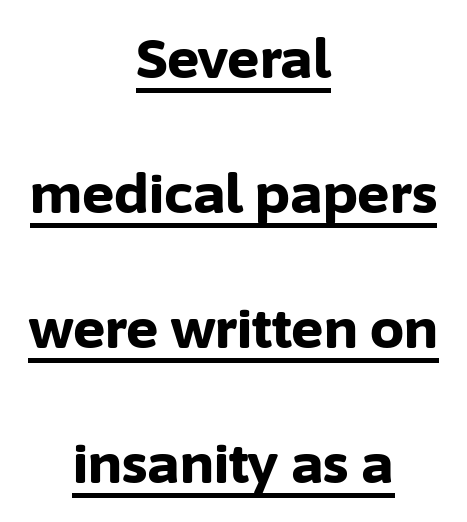
{"serif": "no", "italic": "no", "bold": "yes", "weight": "bold", "width": "normal", "stroke_contrast": "low", "x_height": "medium", "monospaced": "no", "underline": "yes", "align": "center", "line_spacing": "loose", "line_spacing_ratio": 2.5, "letter_spacing": "normal", "letter_spacing_em": 0.0, "glyph_px": 54}
